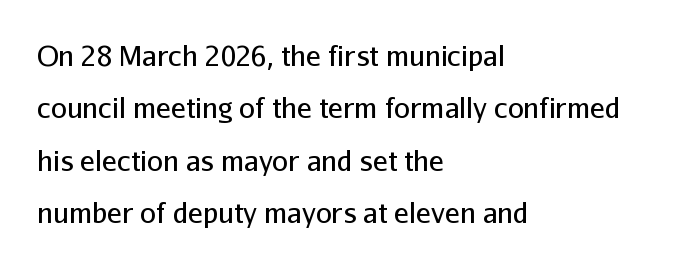
{"serif": "no", "italic": "no", "bold": "no", "weight": "regular", "width": "normal", "stroke_contrast": "low", "x_height": "medium", "monospaced": "no", "underline": "no", "align": "left", "line_spacing_ratio": 1.87, "letter_spacing": "normal", "letter_spacing_em": 0.0, "glyph_px": 28}
